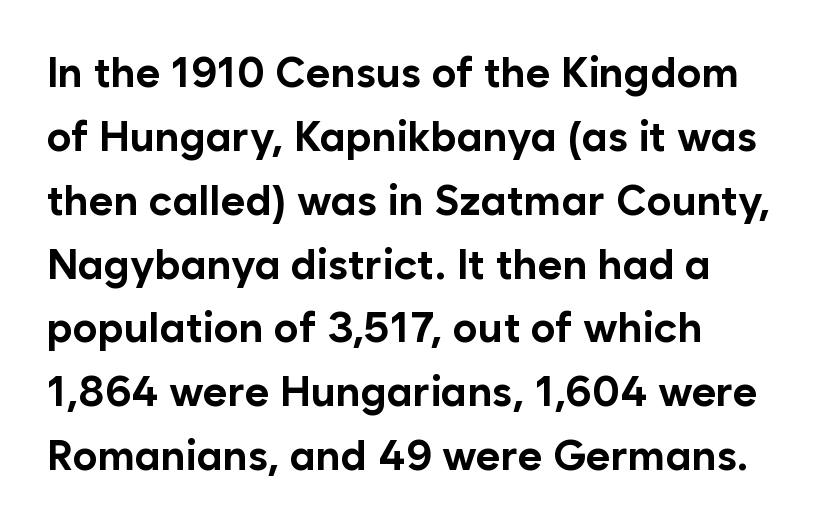
{"serif": "no", "italic": "no", "bold": "yes", "weight": "bold", "width": "normal", "stroke_contrast": "low", "x_height": "medium", "monospaced": "no", "underline": "no", "align": "left", "line_spacing": "normal", "line_spacing_ratio": 1.52, "letter_spacing": "normal", "letter_spacing_em": 0.0, "glyph_px": 42}
